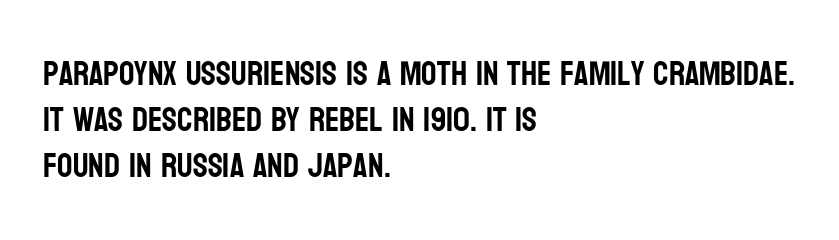
Q: Is the text italic (slanted)? A: No, it is upright.
Q: Is the typeface a serif or a sans-serif typeface? A: Sans-serif.
Q: Is the text underlined? A: No.
Q: How is the paragraph aligned? A: Left-aligned.
Q: Is the spacing between letters normal or unusually wide? A: Normal.
Q: Is the spacing between lines tight, normal or loose? A: Normal.
Q: Width (condensed, normal, or wide)? A: Condensed.
Q: Stroke contrast? A: Low.
Q: x-height? A: Large.
Q: Monospaced? A: No.
